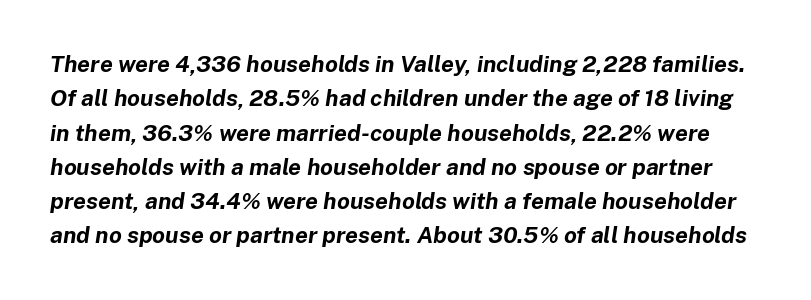
This rendering leaves character spacing at its baseline value. The glyphs are unaccompanied by any horizontal stroke below them. Does the weight exceed regular? Yes, all the way to bold. Quick note: interline space is typical. In terms of posture, this sample is oblique.
